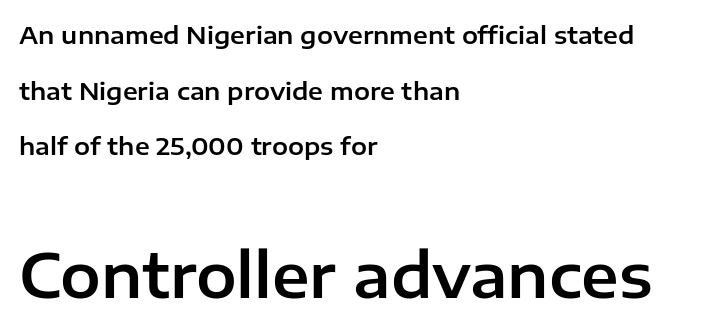
The image shows 61 px sans-serif type, upright; set left-aligned, loose line spacing (2.32x), normal letter spacing, not underlined; the second (bottom) block is 2.54x larger; low stroke contrast and a medium x-height.
